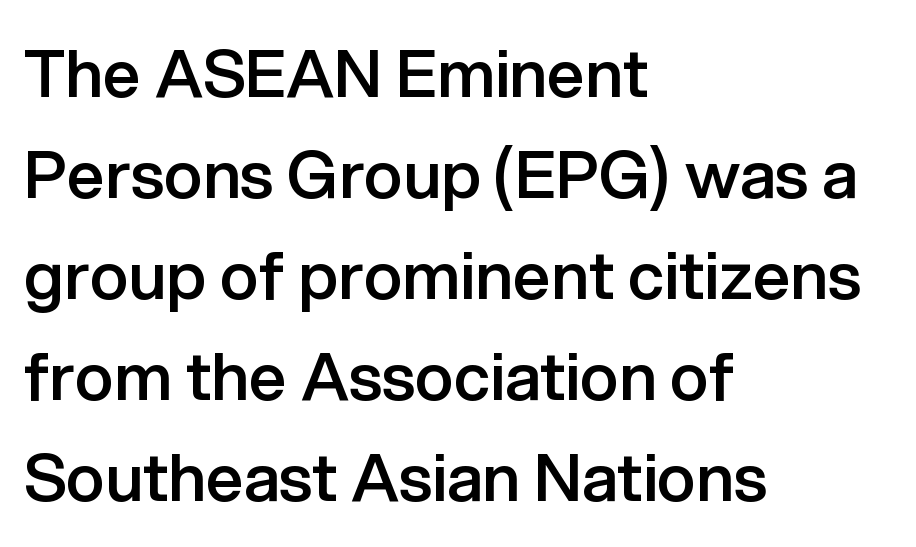
Q: Is the text bold? A: Semi-bold.
Q: Is the text italic (slanted)? A: No, it is upright.
Q: Is the typeface a serif or a sans-serif typeface? A: Sans-serif.
Q: Is the text underlined? A: No.
Q: How is the paragraph aligned? A: Left-aligned.
Q: Is the spacing between letters normal or unusually wide? A: Normal.
Q: Is the spacing between lines tight, normal or loose? A: Normal.
Q: Width (condensed, normal, or wide)? A: Normal.
Q: Stroke contrast? A: Low.
Q: x-height? A: Medium.
Q: Monospaced? A: No.
